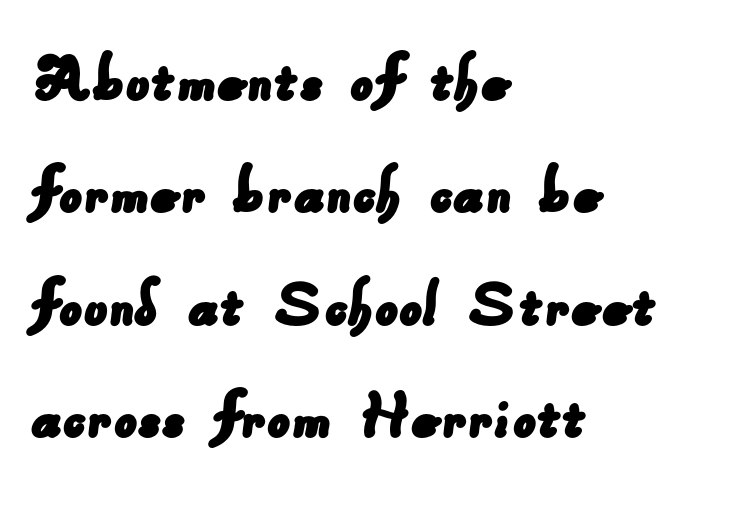
The text block is weighted toward the left margin, trailing off unevenly rightward. Letter spacing: default. Spacing verdict: proportional, widths tailored to each character. Descenders hang freely into open space. Compared with typical paragraphs, the rows here are spaced about the same. This sample uses a sans-serif face.
